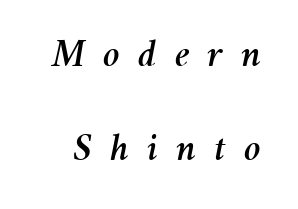
The image shows 40 px text type, italic (leaning right); set loose line spacing (2.34x), unusually wide letter spacing (+0.45 em), not underlined; medium stroke contrast and a medium x-height.
